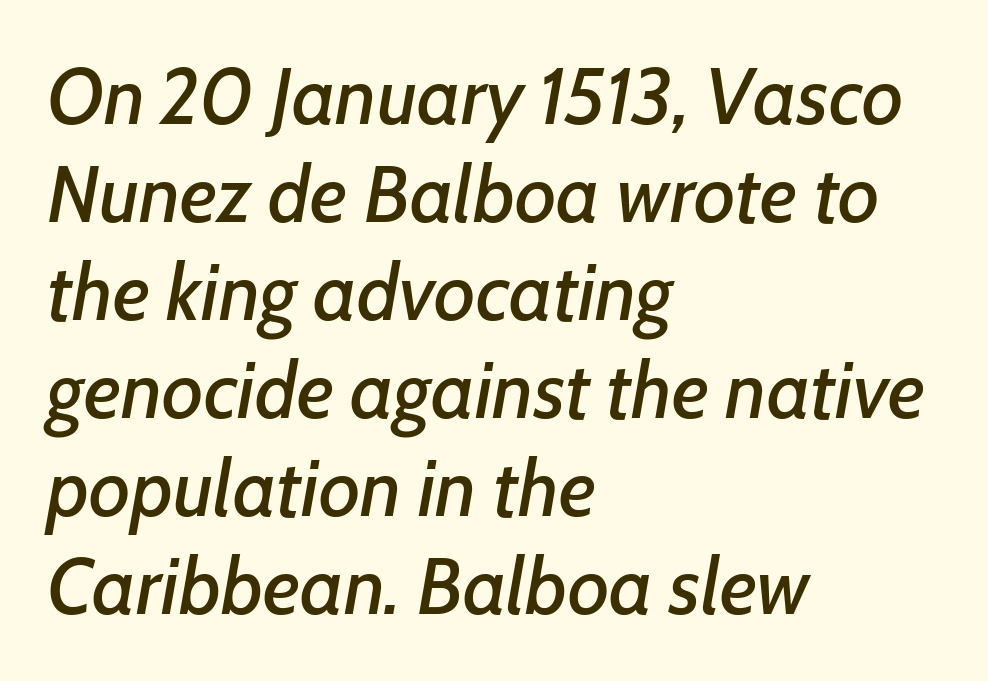
The image shows 79 px text type, italic (leaning right); set left-aligned, line spacing 1.24x, normal letter spacing, not underlined; low stroke contrast and a medium x-height.
